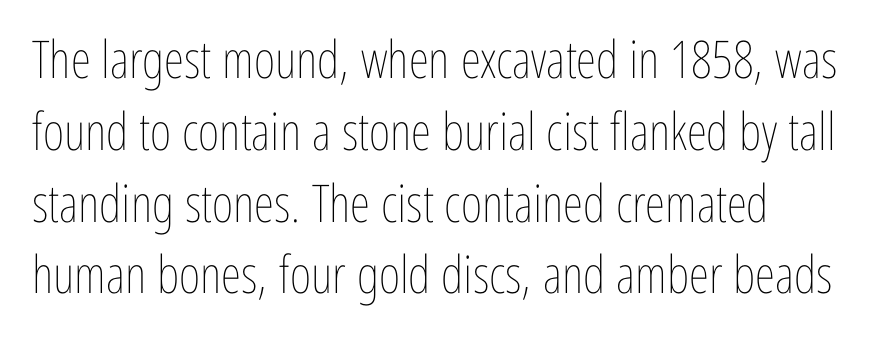
Q: Is the text bold? A: No.
Q: Is the text italic (slanted)? A: No, it is upright.
Q: Is the text underlined? A: No.
Q: Is the spacing between letters normal or unusually wide? A: Normal.
Q: Is the spacing between lines tight, normal or loose? A: Normal.
Q: Width (condensed, normal, or wide)? A: Condensed.
Q: Stroke contrast? A: Low.
Q: x-height? A: Medium.
Q: Monospaced? A: No.
